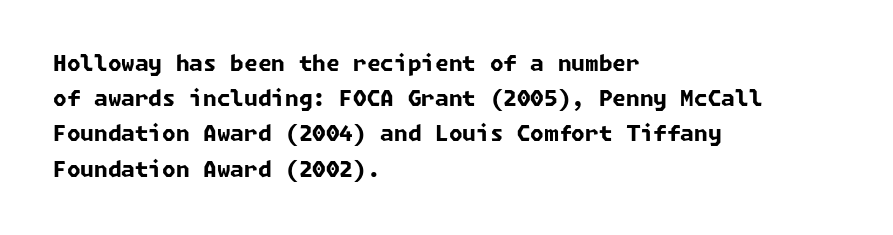
The image shows 22 px bold type; set left-aligned, normal line spacing (1.6x), normal letter spacing, not underlined.
